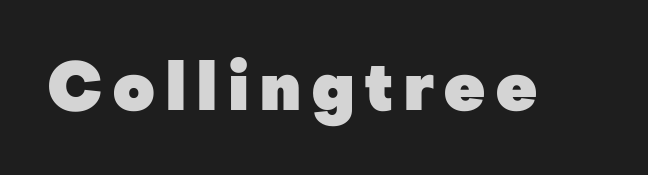
Q: Is the text bold? A: Yes.
Q: Is the text italic (slanted)? A: No, it is upright.
Q: Is the typeface a serif or a sans-serif typeface? A: Sans-serif.
Q: Is the text underlined? A: No.
Q: Width (condensed, normal, or wide)? A: Normal.
Q: Stroke contrast? A: Low.
Q: x-height? A: Medium.
Q: Monospaced? A: No.
